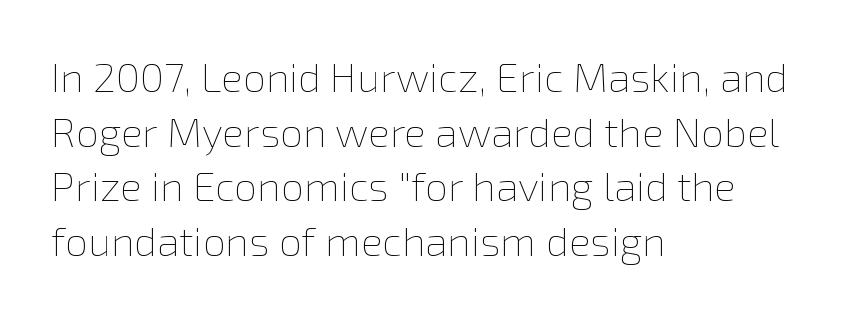
{"italic": "no", "bold": "no", "weight": "thin", "width": "normal", "stroke_contrast": "low", "x_height": "medium", "monospaced": "no", "underline": "no", "align": "left", "line_spacing": "normal", "line_spacing_ratio": 1.33, "letter_spacing": "normal", "letter_spacing_em": 0.0, "glyph_px": 41}
